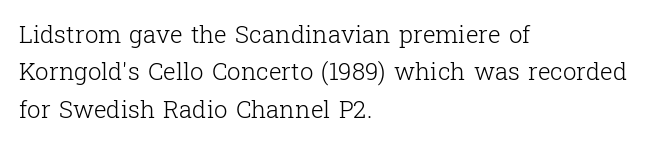
The image shows 24 px text type, upright; set left-aligned, normal line spacing (1.56x), normal letter spacing, not underlined.
